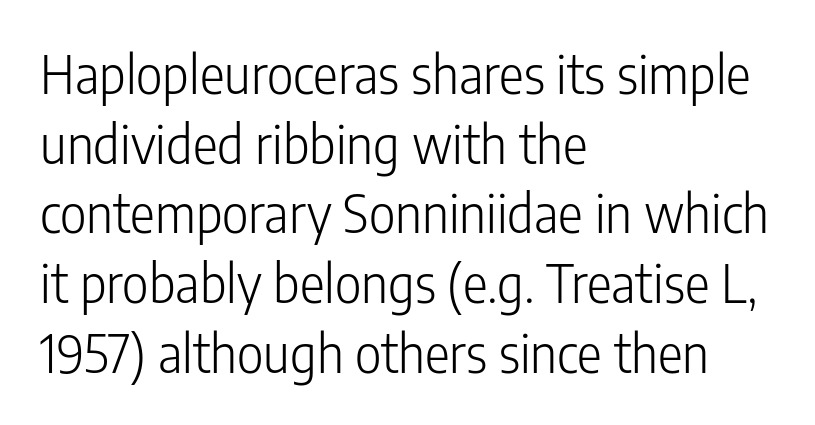
Q: Is the text bold? A: No.
Q: Is the text italic (slanted)? A: No, it is upright.
Q: Is the typeface a serif or a sans-serif typeface? A: Sans-serif.
Q: Is the text underlined? A: No.
Q: How is the paragraph aligned? A: Left-aligned.
Q: Is the spacing between letters normal or unusually wide? A: Normal.
Q: Is the spacing between lines tight, normal or loose? A: Normal.
Q: Width (condensed, normal, or wide)? A: Condensed.
Q: Stroke contrast? A: Low.
Q: x-height? A: Medium.
Q: Monospaced? A: No.
